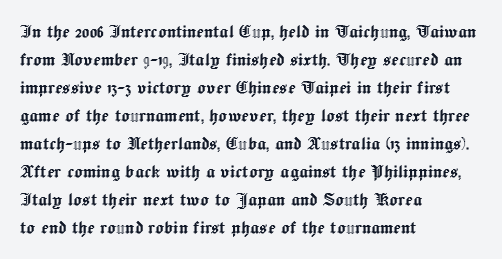
{"italic": "no", "underline": "no", "align": "left", "line_spacing": "normal", "line_spacing_ratio": 1.27, "letter_spacing": "normal", "letter_spacing_em": 0.0, "glyph_px": 22}
